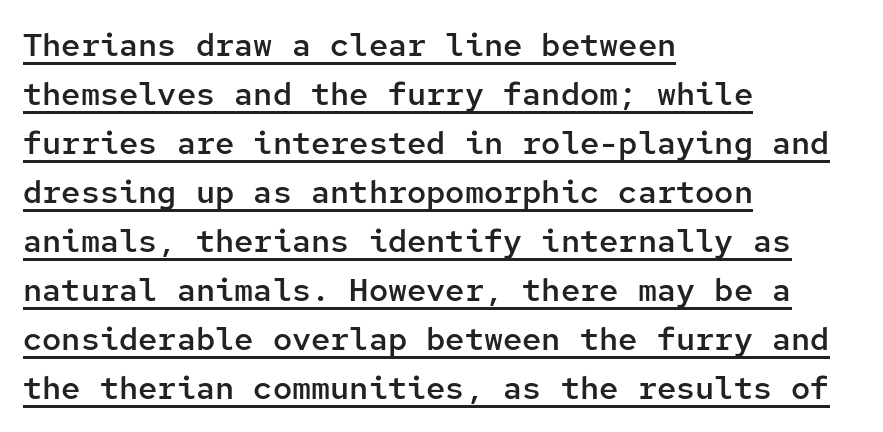
{"serif": "no", "italic": "no", "bold": "semi", "weight": "semibold", "width": "normal", "stroke_contrast": "low", "x_height": "medium", "monospaced": "yes", "underline": "yes", "align": "left", "line_spacing": "normal", "line_spacing_ratio": 1.53, "letter_spacing": "normal", "letter_spacing_em": 0.0, "glyph_px": 32}
